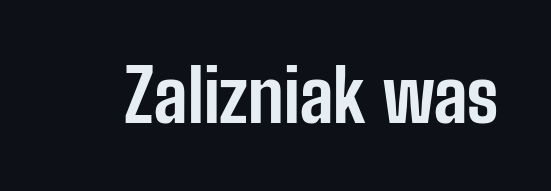
{"serif": "no", "italic": "no", "bold": "yes", "weight": "bold", "width": "condensed", "stroke_contrast": "low", "x_height": "medium", "monospaced": "no", "underline": "no", "letter_spacing": "normal", "letter_spacing_em": 0.0, "glyph_px": 72}
